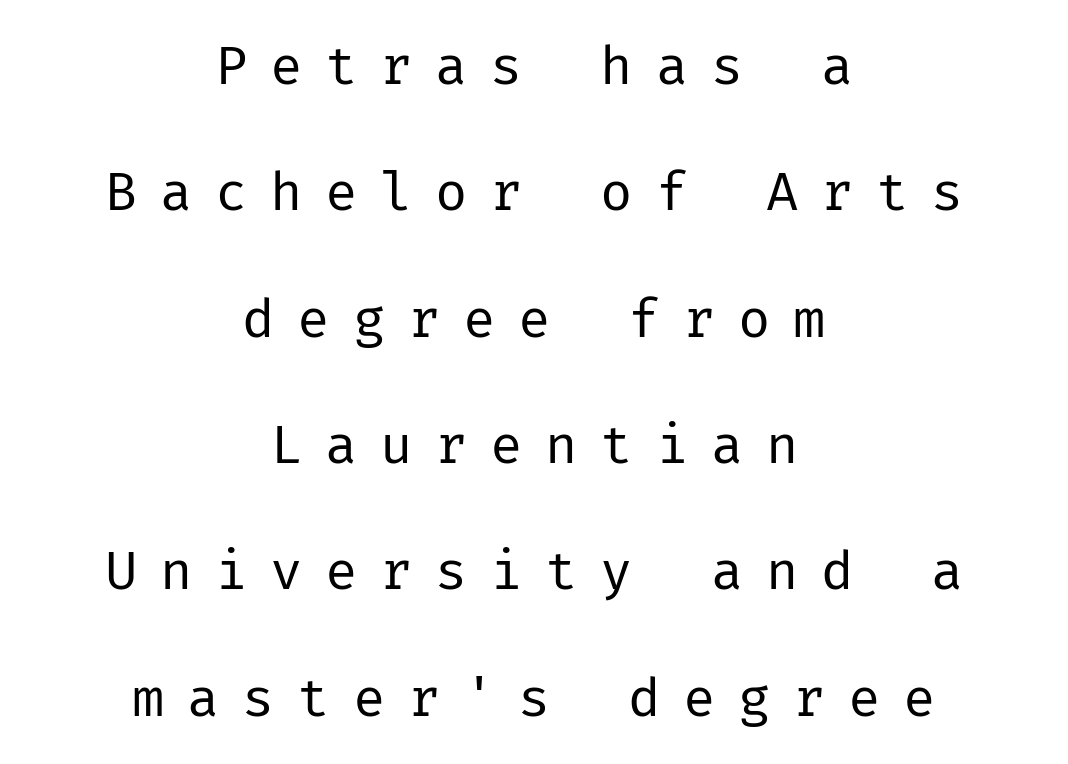
The image shows 54 px regular-weight sans-serif type, upright; set centered, loose line spacing (2.34x), unusually wide letter spacing (+0.42 em), not underlined; low stroke contrast and a medium x-height.
